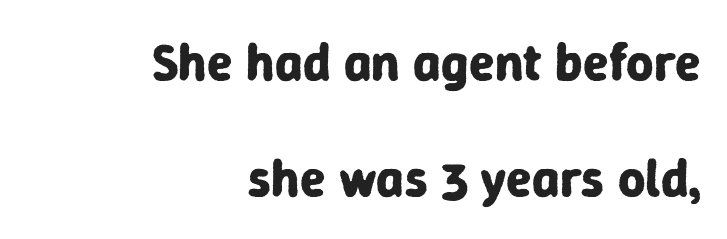
{"serif": "no", "italic": "no", "bold": "yes", "weight": "bold", "width": "normal", "stroke_contrast": "low", "x_height": "medium", "monospaced": "no", "underline": "no", "align": "right", "line_spacing": "loose", "line_spacing_ratio": 2.18, "letter_spacing": "normal", "letter_spacing_em": 0.0, "glyph_px": 53}
